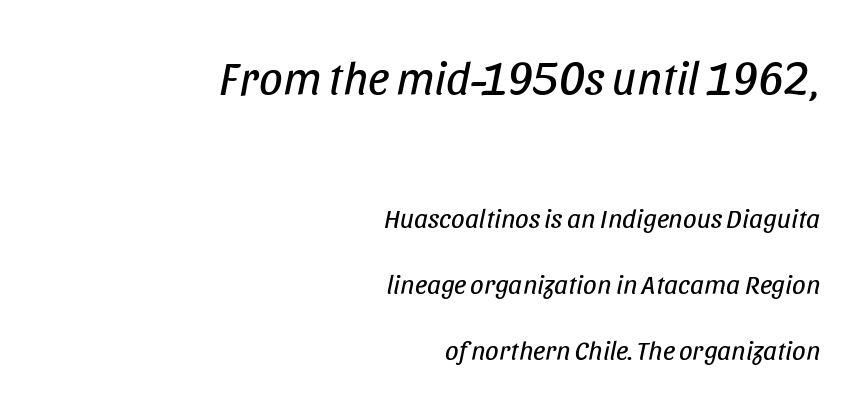
The image shows 47 px regular-weight, condensed type, italic (leaning right); set right-aligned, loose line spacing (2.45x), normal letter spacing, not underlined; the first (top) block is 1.74x larger; low stroke contrast and a large x-height.
